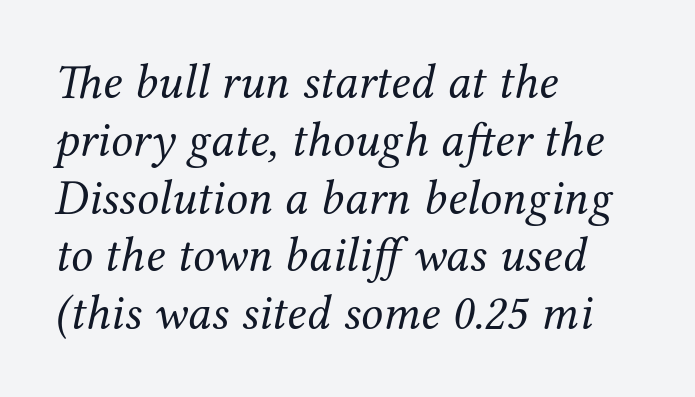
The image shows 49 px regular-weight serif type, italic (leaning right); set left-aligned, line spacing 1.18x, normal letter spacing, not underlined; medium stroke contrast and a medium x-height.
